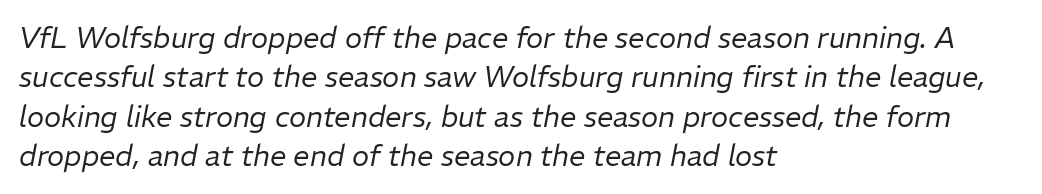
The image shows 29 px regular-weight type, italic (leaning right); set left-aligned, normal line spacing (1.36x), normal letter spacing, not underlined; low stroke contrast and a medium x-height.
